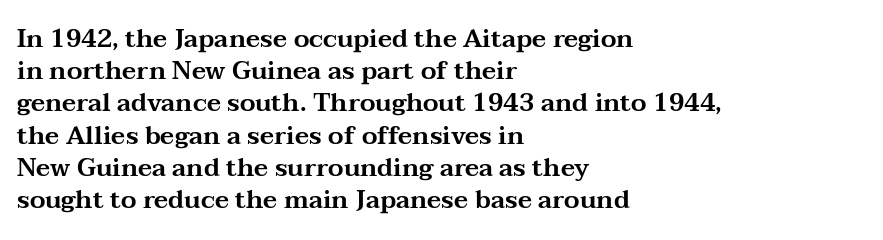
Q: Is the text italic (slanted)? A: No, it is upright.
Q: Is the text underlined? A: No.
Q: How is the paragraph aligned? A: Left-aligned.
Q: Is the spacing between letters normal or unusually wide? A: Normal.
Q: Is the spacing between lines tight, normal or loose? A: Normal.
